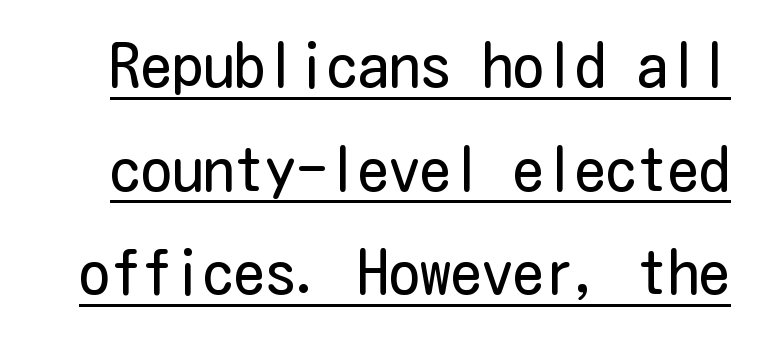
The image shows 62 px regular-weight, condensed sans-serif type, upright; set normal line spacing (1.67x), normal letter spacing, underlined; low stroke contrast and a medium x-height.
